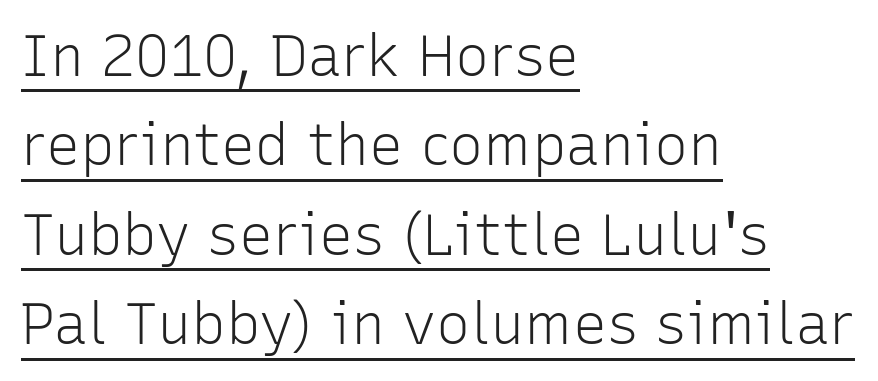
Q: Is the text bold? A: No.
Q: Is the text italic (slanted)? A: No, it is upright.
Q: Is the typeface a serif or a sans-serif typeface? A: Sans-serif.
Q: Is the text underlined? A: Yes.
Q: How is the paragraph aligned? A: Left-aligned.
Q: Is the spacing between letters normal or unusually wide? A: Normal.
Q: Is the spacing between lines tight, normal or loose? A: Normal.
Q: Width (condensed, normal, or wide)? A: Normal.
Q: Stroke contrast? A: Low.
Q: x-height? A: Medium.
Q: Monospaced? A: No.
